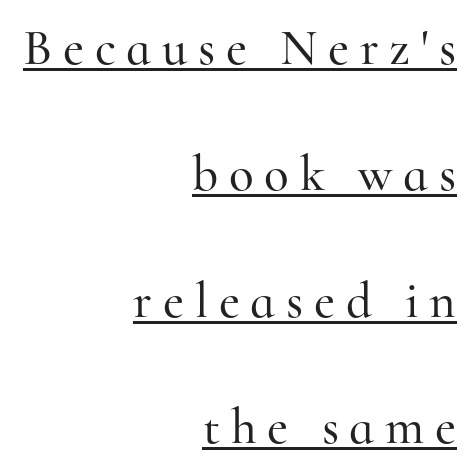
{"serif": "yes", "italic": "no", "width": "normal", "stroke_contrast": "high", "x_height": "small", "monospaced": "no", "underline": "yes", "align": "right", "line_spacing": "loose", "line_spacing_ratio": 2.48, "letter_spacing": "wide", "letter_spacing_em": 0.21, "glyph_px": 51}
